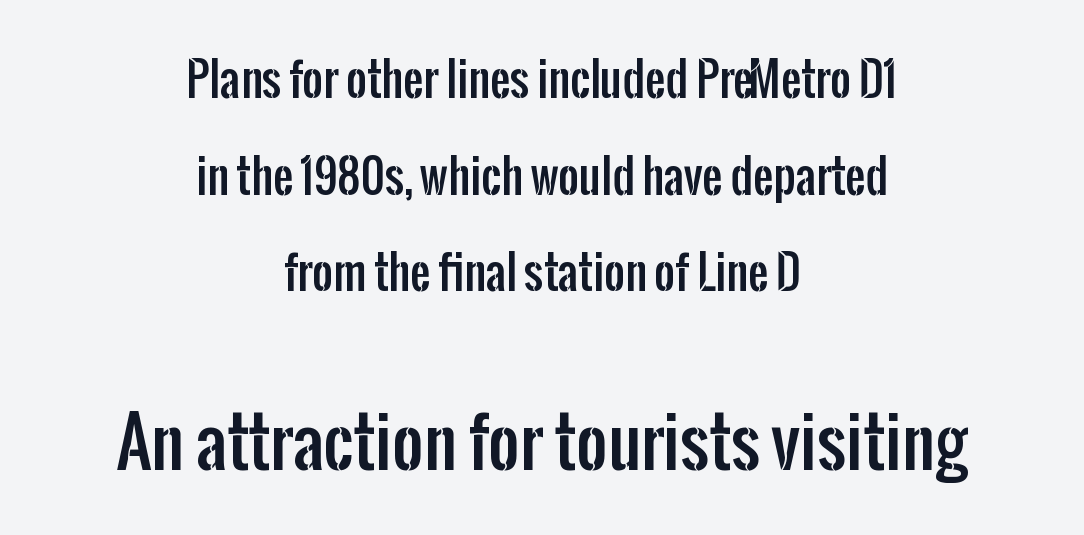
The image shows 68 px condensed sans-serif type, upright; set centered, loose line spacing (2.15x), normal letter spacing, not underlined; the second (bottom) block is 1.51x larger; low stroke contrast and a medium x-height.
